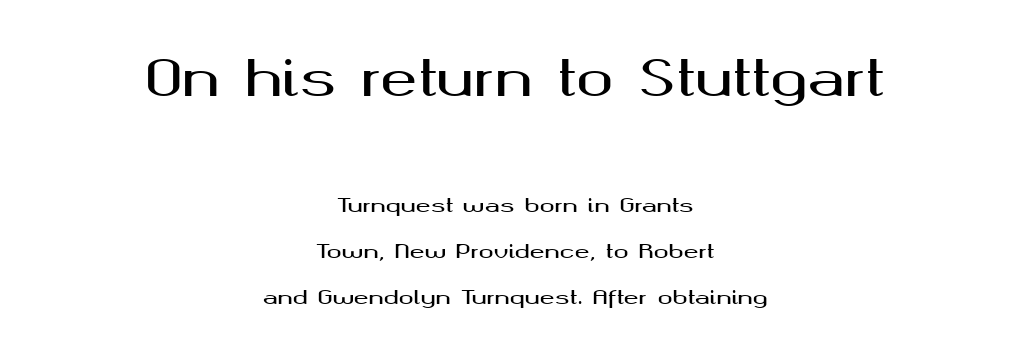
{"serif": "no", "italic": "no", "width": "wide", "stroke_contrast": "medium", "x_height": "medium", "monospaced": "no", "underline": "no", "align": "center", "line_spacing": "loose", "line_spacing_ratio": 2.29, "letter_spacing": "normal", "letter_spacing_em": 0.0, "larger_block": "first", "size_ratio": 2.5, "glyph_px": 50}
